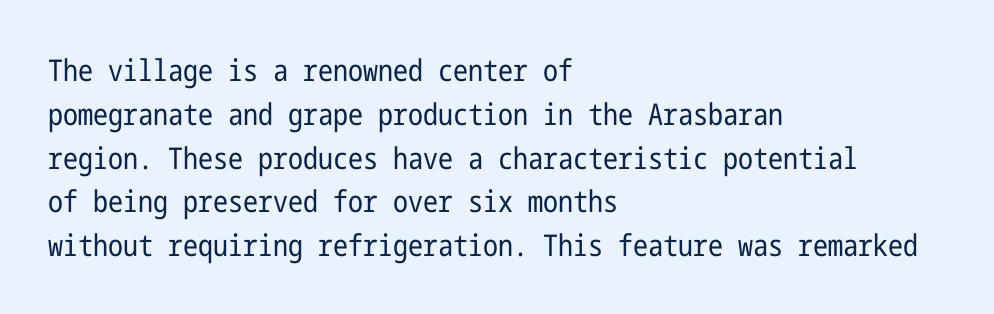
{"serif": "no", "italic": "no", "bold": "no", "weight": "regular", "width": "condensed", "stroke_contrast": "low", "x_height": "medium", "underline": "no", "align": "left", "line_spacing": "normal", "line_spacing_ratio": 1.46, "letter_spacing": "normal", "letter_spacing_em": 0.0, "glyph_px": 30}
